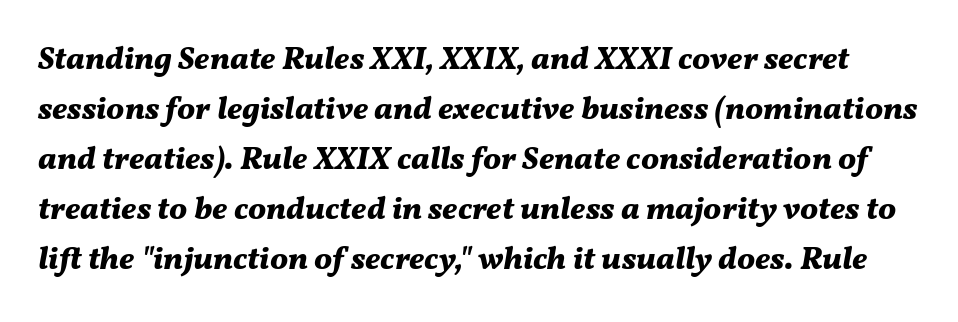
{"italic": "yes", "lean": "right", "slant_degrees": 11, "bold": "yes", "weight": "bold", "width": "normal", "stroke_contrast": "medium", "x_height": "medium", "monospaced": "no", "underline": "no", "line_spacing": "normal", "line_spacing_ratio": 1.56, "letter_spacing": "normal", "letter_spacing_em": 0.0, "glyph_px": 32}
